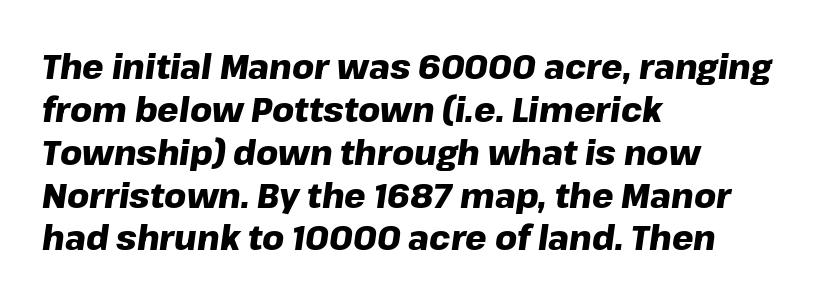
{"italic": "yes", "lean": "right", "slant_degrees": 8, "bold": "yes", "weight": "heavy", "width": "normal", "stroke_contrast": "low", "x_height": "medium", "monospaced": "no", "underline": "no", "align": "left", "line_spacing": "normal", "line_spacing_ratio": 1.26, "letter_spacing": "normal", "letter_spacing_em": 0.0, "glyph_px": 34}
